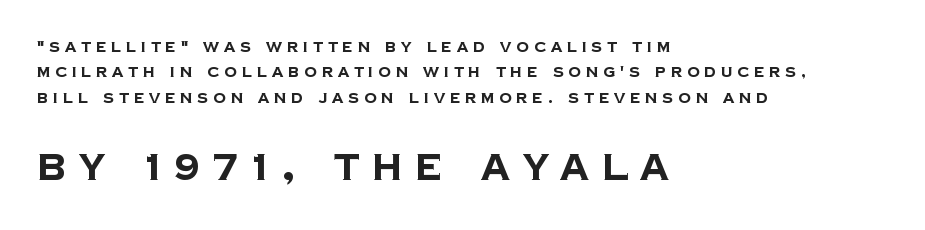
Where is the straight margin? On the left. Do the characters align in a grid? No, the font is proportional. Each letter's strokes conclude bluntly, with no projecting serifs. Someone cranked the tracking dial way up on this one. This is heavy type, rendered in bold.
